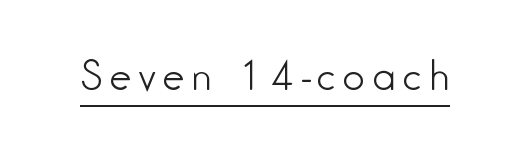
Q: Is the text bold? A: No.
Q: Is the text italic (slanted)? A: No, it is upright.
Q: Is the typeface a serif or a sans-serif typeface? A: Sans-serif.
Q: Is the text underlined? A: Yes.
Q: Width (condensed, normal, or wide)? A: Condensed.
Q: Stroke contrast? A: Low.
Q: x-height? A: Medium.
Q: Monospaced? A: No.
